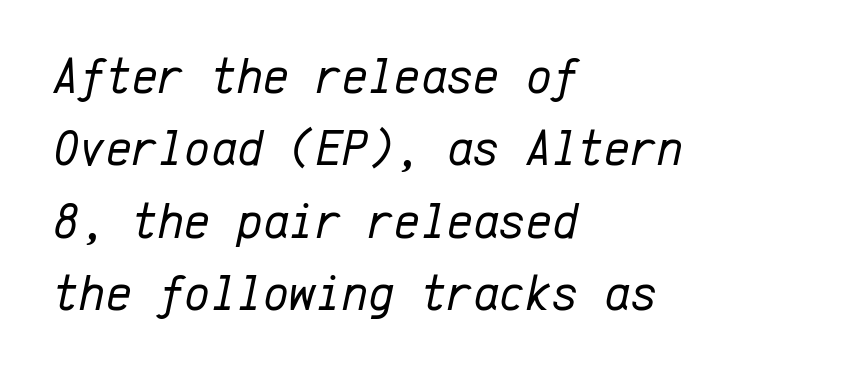
{"italic": "yes", "lean": "right", "slant_degrees": 12, "bold": "no", "weight": "regular", "width": "normal", "stroke_contrast": "low", "x_height": "medium", "monospaced": "yes", "underline": "no", "align": "left", "line_spacing": "normal", "line_spacing_ratio": 1.45, "letter_spacing": "normal", "letter_spacing_em": 0.0, "glyph_px": 50}
